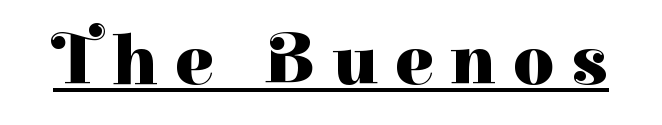
Chunky letters — that's bold for sure. Is the letter spacing exaggerated? Yes — the characters are pushed far apart. Are there feet on the stems? There are — it's a serif. Note the varied advance widths — an 'i' is clearly narrower than an 'm'. No italicization has been applied; the sample stays upright.
